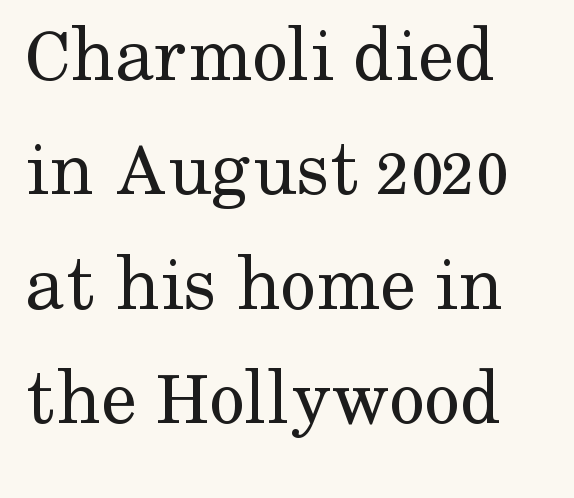
The image shows 80 px regular-weight serif type, upright; set left-aligned, normal line spacing (1.43x), normal letter spacing, not underlined; medium stroke contrast and a medium x-height.
